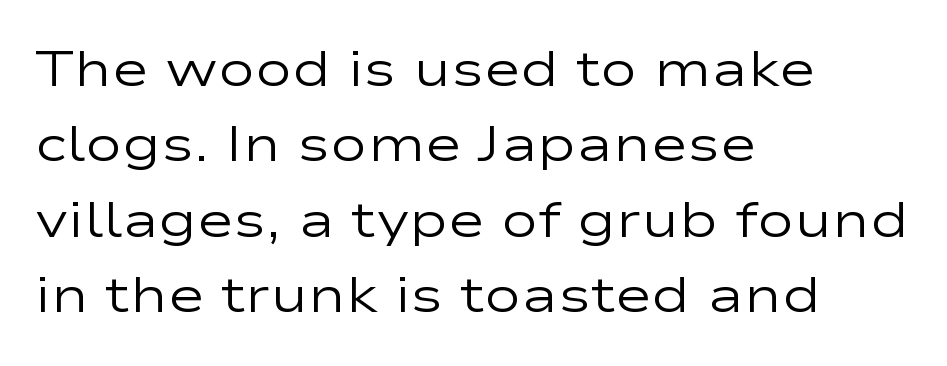
The image shows 50 px regular-weight, wide sans-serif type, upright; set left-aligned, normal line spacing (1.51x), normal letter spacing, not underlined; low stroke contrast and a medium x-height.
